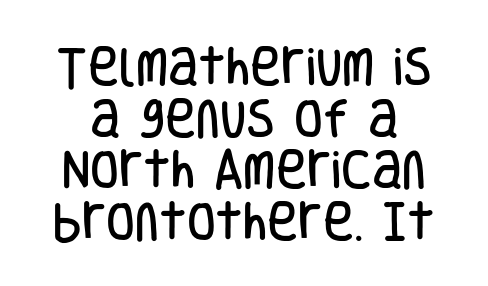
Q: Is the text italic (slanted)? A: No, it is upright.
Q: Is the typeface a serif or a sans-serif typeface? A: Sans-serif.
Q: Is the text underlined? A: No.
Q: Is the spacing between letters normal or unusually wide? A: Normal.
Q: Width (condensed, normal, or wide)? A: Condensed.
Q: Stroke contrast? A: Low.
Q: x-height? A: Large.
Q: Monospaced? A: No.
